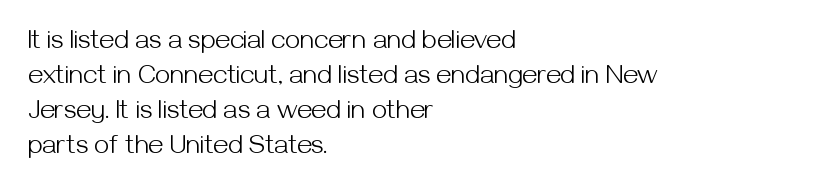
Q: Is the text bold? A: No.
Q: Is the text italic (slanted)? A: No, it is upright.
Q: Is the text underlined? A: No.
Q: How is the paragraph aligned? A: Left-aligned.
Q: Is the spacing between letters normal or unusually wide? A: Normal.
Q: Is the spacing between lines tight, normal or loose? A: Normal.
